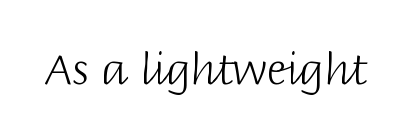
Q: Is the text bold? A: No.
Q: Is the text italic (slanted)? A: No, it is upright.
Q: Is the typeface a serif or a sans-serif typeface? A: Sans-serif.
Q: Is the text underlined? A: No.
Q: Is the spacing between letters normal or unusually wide? A: Normal.
Q: Width (condensed, normal, or wide)? A: Normal.
Q: Stroke contrast? A: Low.
Q: x-height? A: Large.
Q: Monospaced? A: No.
